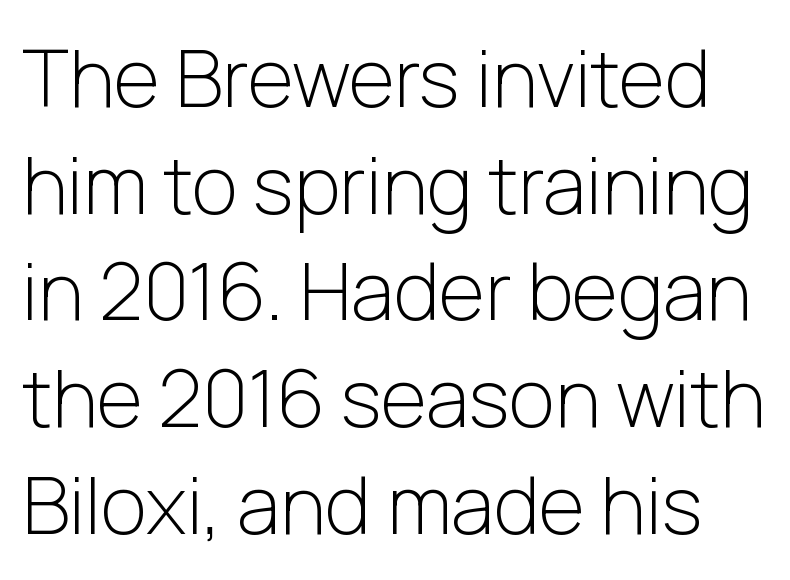
The letters advance in unequal steps, a hallmark of proportional type. Italic: no, the glyphs are upright roman. Descender tails drop into unmarked territory. Leading: standard. The weight tops out at a normal text grade.
